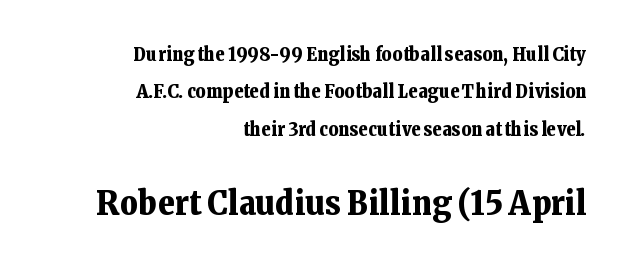
{"serif": "yes", "italic": "no", "bold": "yes", "weight": "bold", "width": "normal", "stroke_contrast": "low", "x_height": "medium", "monospaced": "no", "underline": "no", "align": "right", "line_spacing": "loose", "line_spacing_ratio": 1.97, "letter_spacing": "normal", "letter_spacing_em": 0.0, "larger_block": "second", "size_ratio": 1.79, "glyph_px": 34}
